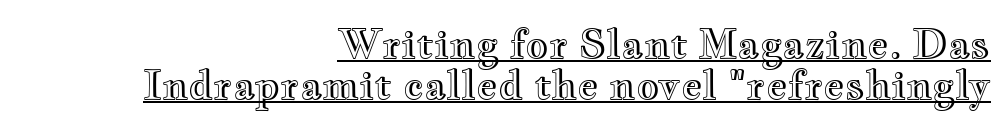
Q: Is the text italic (slanted)? A: No, it is upright.
Q: Is the text underlined? A: Yes.
Q: How is the paragraph aligned? A: Right-aligned.
Q: Is the spacing between letters normal or unusually wide? A: Normal.
Q: Is the spacing between lines tight, normal or loose? A: Tight.
Q: Width (condensed, normal, or wide)? A: Wide.
Q: x-height? A: Small.
Q: Monospaced? A: No.
